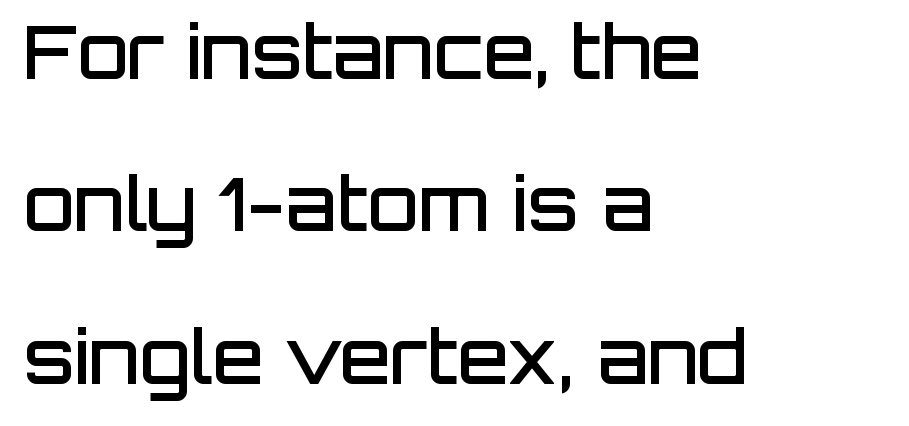
The image shows 74 px semibold sans-serif type, upright; set left-aligned, loose line spacing (2.06x), normal letter spacing, not underlined; low stroke contrast and a large x-height.
